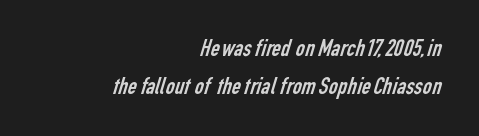
The passage is arranged like a letterhead date or caption credit — flush right. Nothing heavy about these letters — not bold at all. Here the glyphs are tracked normally, forming tight word shapes. The line-height multiplier appears to be the usual default.
